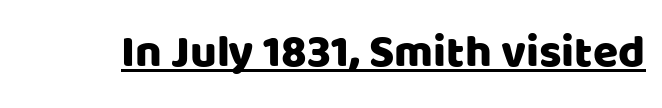
The image shows 46 px sans-serif type, upright; set normal letter spacing, underlined; low stroke contrast and a large x-height.
